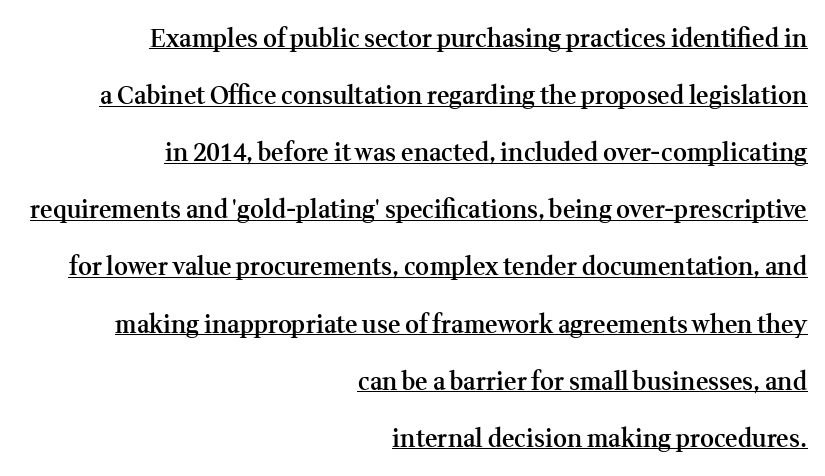
The image shows 24 px text type, upright; set right-aligned, loose line spacing (2.38x), normal letter spacing, underlined.
